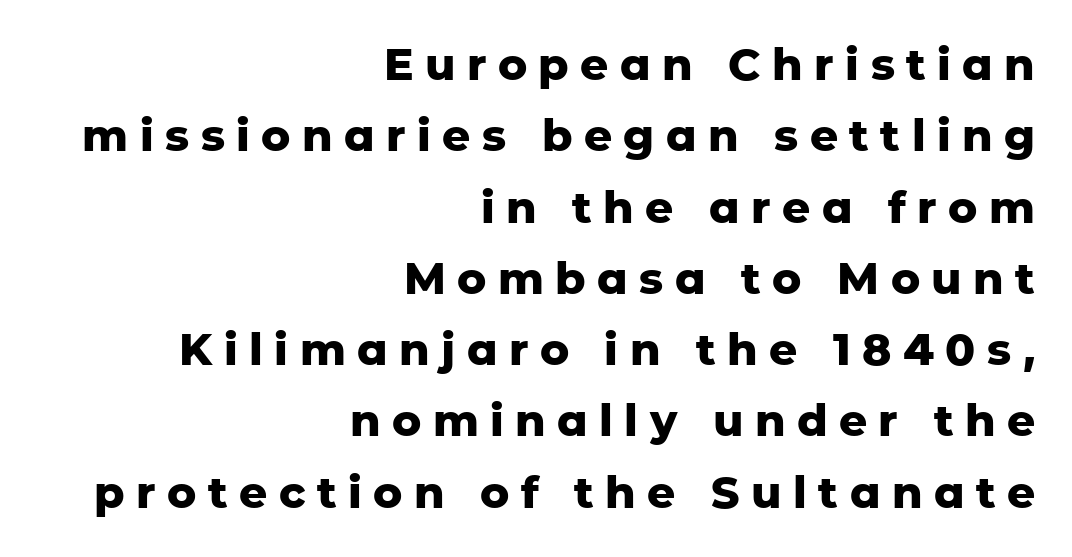
The image shows 44 px heavy sans-serif type, upright; set right-aligned, normal line spacing (1.62x), unusually wide letter spacing (+0.26 em), not underlined; low stroke contrast and a medium x-height.
